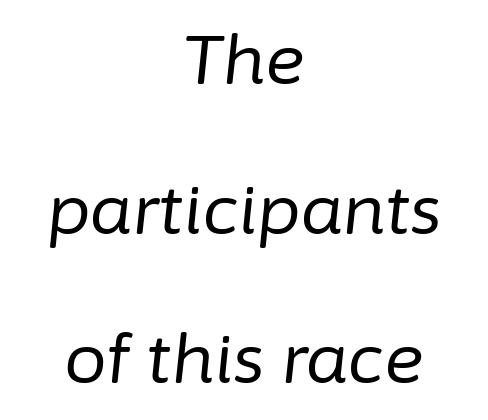
Q: Is the text bold? A: No.
Q: Is the text italic (slanted)? A: Yes, it leans right by about 6 degrees.
Q: Is the text underlined? A: No.
Q: How is the paragraph aligned? A: Centered.
Q: Is the spacing between letters normal or unusually wide? A: Normal.
Q: Is the spacing between lines tight, normal or loose? A: Loose.
Q: Width (condensed, normal, or wide)? A: Normal.
Q: Stroke contrast? A: Low.
Q: x-height? A: Medium.
Q: Monospaced? A: No.
